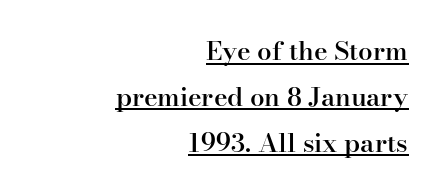
Q: Is the text bold? A: Semi-bold.
Q: Is the text italic (slanted)? A: No, it is upright.
Q: Is the text underlined? A: Yes.
Q: How is the paragraph aligned? A: Right-aligned.
Q: Is the spacing between letters normal or unusually wide? A: Normal.
